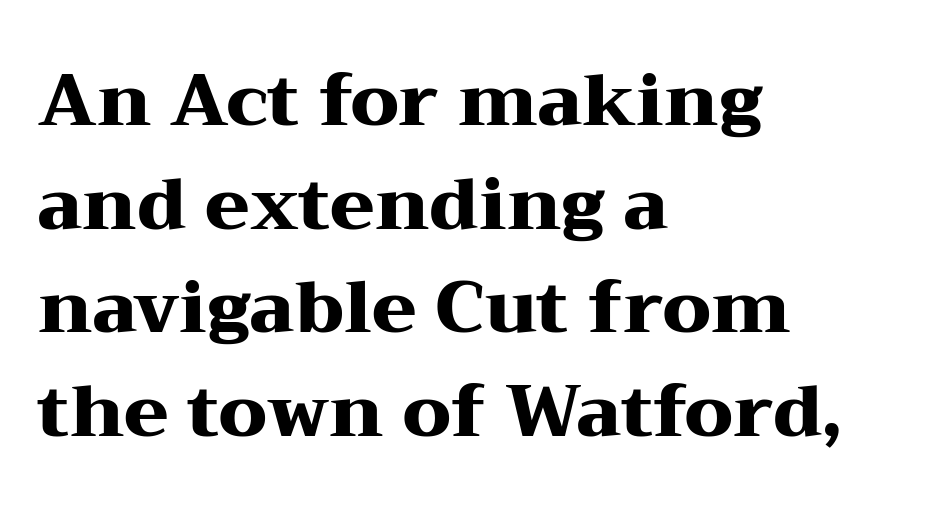
{"serif": "yes", "italic": "no", "bold": "yes", "weight": "heavy", "width": "wide", "stroke_contrast": "medium", "x_height": "medium", "monospaced": "no", "underline": "no", "align": "left", "line_spacing": "normal", "line_spacing_ratio": 1.44, "letter_spacing": "normal", "letter_spacing_em": 0.0, "glyph_px": 72}
